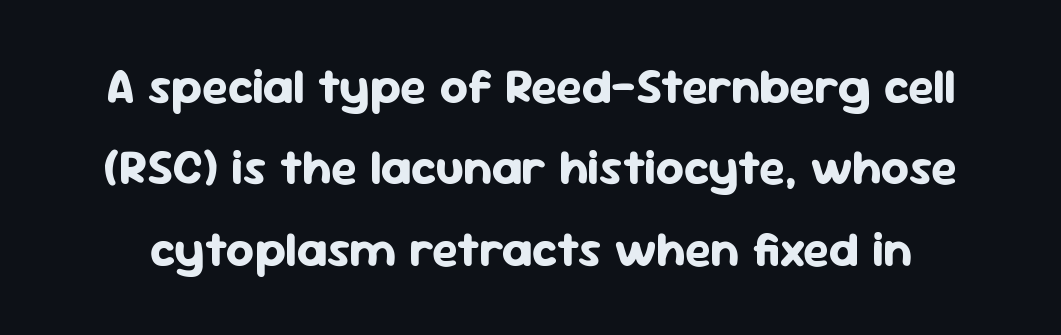
The letters stand straight up with perfectly vertical stems. The passage shown is typed in a proportional face where columns would drift. This block has exactly the height ordinary leading produces. The sample has been set heavy, in full bold. Decoration check: the copy has no underline. The gaps between neighbouring characters are ordinary and unremarkable.
